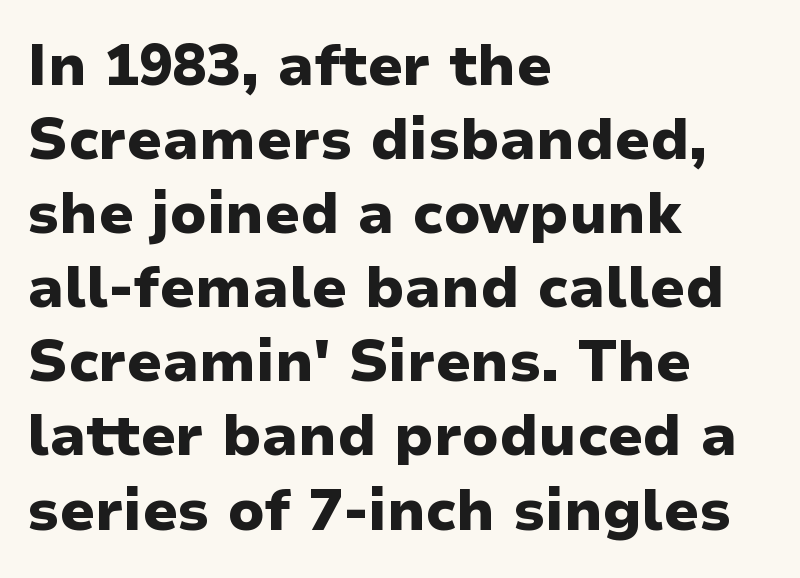
{"serif": "no", "italic": "no", "bold": "yes", "weight": "heavy", "width": "normal", "stroke_contrast": "low", "x_height": "medium", "monospaced": "no", "underline": "no", "align": "left", "line_spacing": "normal", "line_spacing_ratio": 1.3, "letter_spacing": "normal", "letter_spacing_em": 0.0, "glyph_px": 57}
